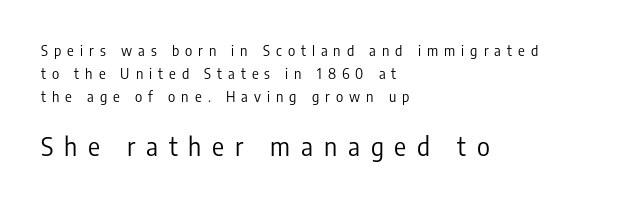
The image shows 25 px text type, upright; set left-aligned, normal line spacing (1.64x), unusually wide letter spacing (+0.43 em), not underlined; the second (bottom) block is 1.79x larger.
